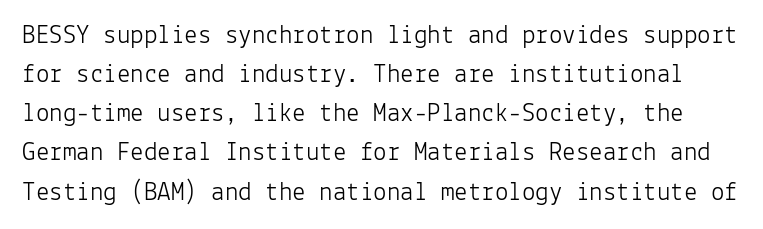
Q: Is the text bold? A: No.
Q: Is the text italic (slanted)? A: No, it is upright.
Q: Is the text underlined? A: No.
Q: Is the spacing between letters normal or unusually wide? A: Normal.
Q: Is the spacing between lines tight, normal or loose? A: Normal.
